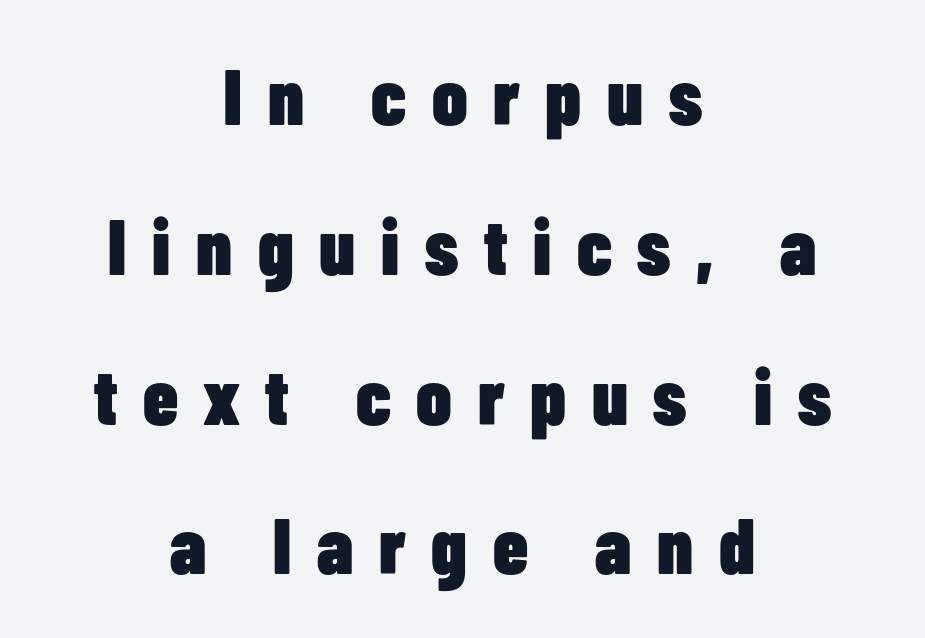
The image shows 78 px heavy, condensed sans-serif type, upright; set centered, loose line spacing (1.92x), unusually wide letter spacing (+0.33 em), not underlined; low stroke contrast and a medium x-height.
